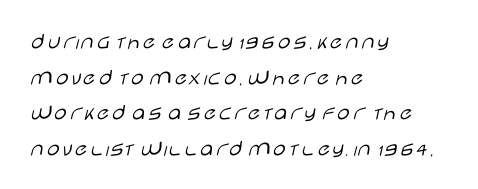
{"bold": "no", "underline": "no", "align": "left", "line_spacing": "normal", "line_spacing_ratio": 1.55, "letter_spacing": "normal", "letter_spacing_em": 0.0, "glyph_px": 23}
